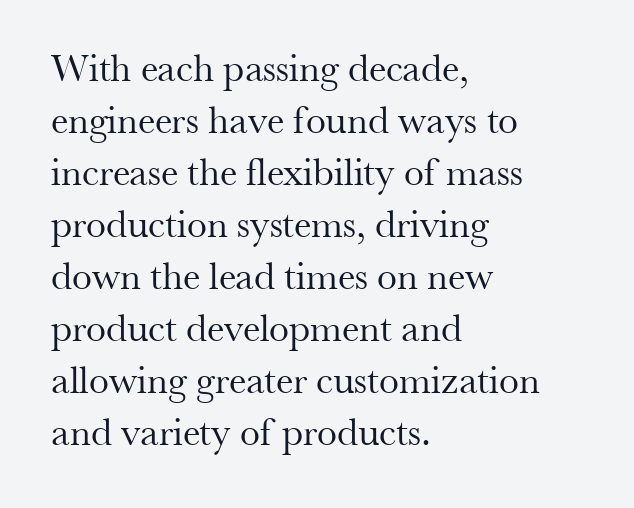
{"serif": "yes", "italic": "no", "bold": "no", "weight": "regular", "width": "normal", "stroke_contrast": "medium", "x_height": "small", "monospaced": "no", "underline": "no", "align": "left", "line_spacing": "normal", "line_spacing_ratio": 1.3, "letter_spacing": "normal", "letter_spacing_em": 0.0, "glyph_px": 40}
